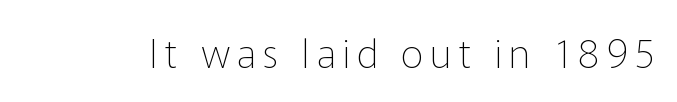
Tall strokes in this sample are plumb rather than angled. A light-to-regular cut is what we see here. Unlike a traditional serif, this face leaves its strokes unadorned. Type without underlining.
